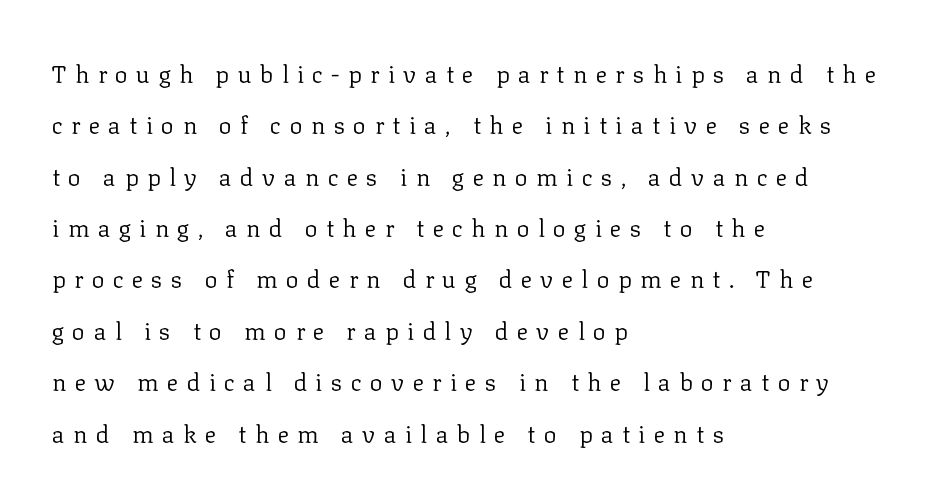
The image shows 24 px text type, upright; set left-aligned, loose line spacing (2.14x), unusually wide letter spacing (+0.35 em), not underlined.
